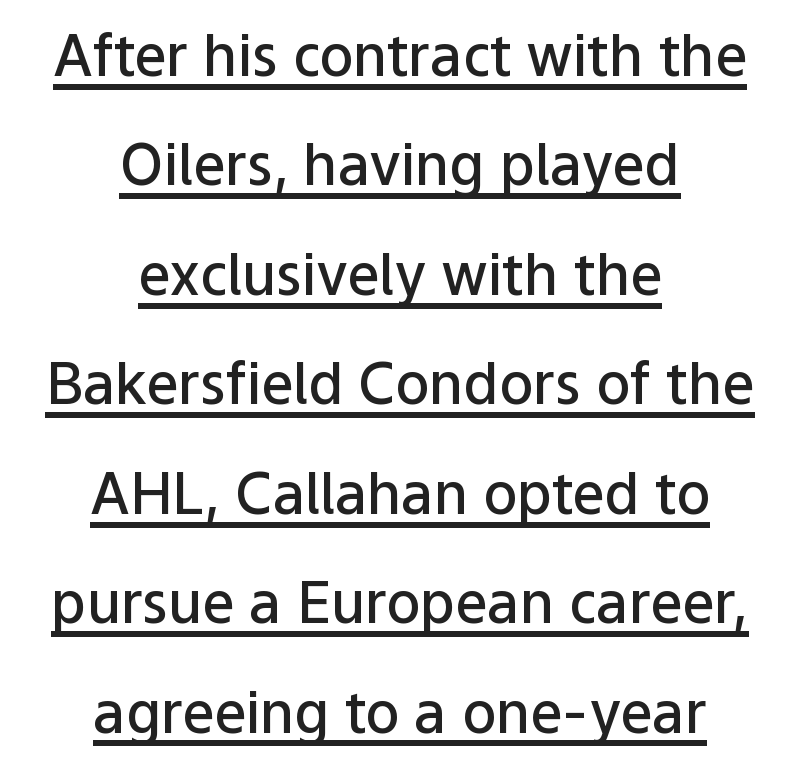
The face used here is proportionally spaced, like ordinary book or web type. This rendering employs a face without finishing strokes, i.e., a sans-serif. Italic? Not at all — the glyphs are vertical. Leading is clearly above the norm, producing a sparse column. Every word sits above its own underline. If you folded the block vertically in half, each line would mirror itself in length.
